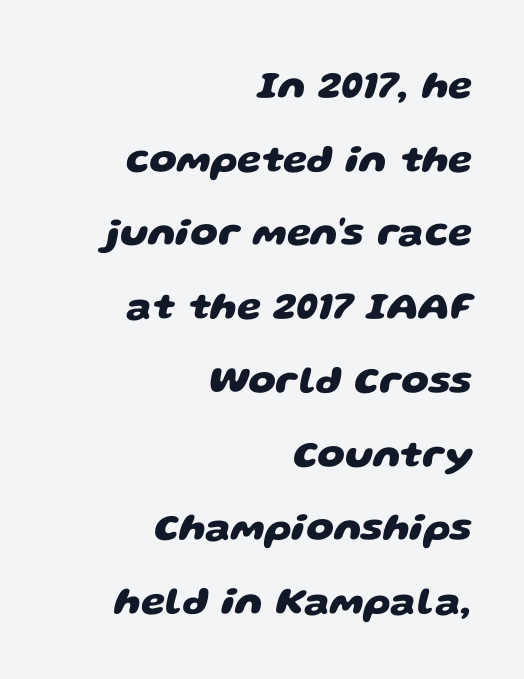
The typeface chosen for these lines omits serifs. Bare-footed words on every line. Tracking here is standard; glyphs follow each other at the usual distance. Looks like regular typesetting: each glyph gets only the width it needs.
